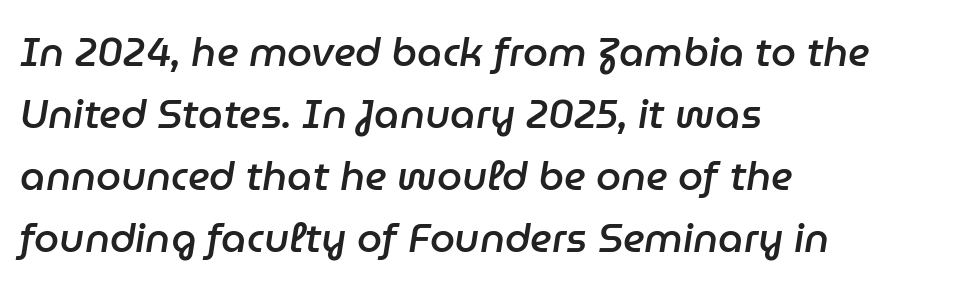
Q: Is the text bold? A: Semi-bold.
Q: Is the text italic (slanted)? A: Yes, it leans right by about 9 degrees.
Q: Is the text underlined? A: No.
Q: How is the paragraph aligned? A: Left-aligned.
Q: Is the spacing between letters normal or unusually wide? A: Normal.
Q: Is the spacing between lines tight, normal or loose? A: Normal.
Q: Width (condensed, normal, or wide)? A: Normal.
Q: Stroke contrast? A: Low.
Q: x-height? A: Medium.
Q: Monospaced? A: No.
